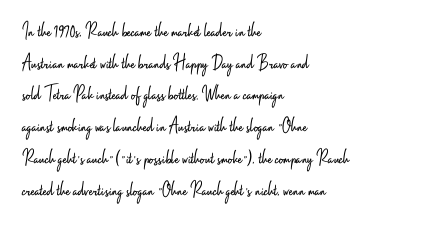
{"bold": "no", "underline": "no", "align": "left", "line_spacing": "normal", "line_spacing_ratio": 1.51, "letter_spacing": "normal", "letter_spacing_em": 0.0, "glyph_px": 21}
